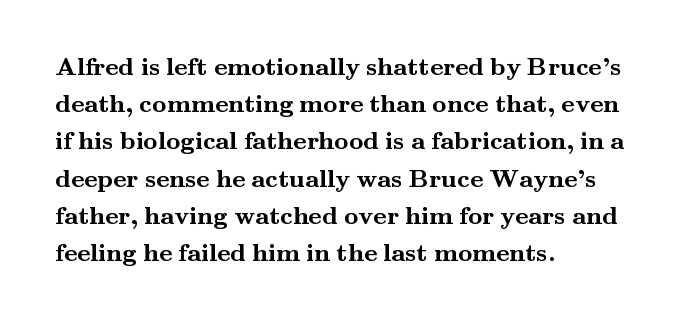
The image shows 25 px bold type, upright; set left-aligned, normal line spacing (1.49x), normal letter spacing, not underlined.
